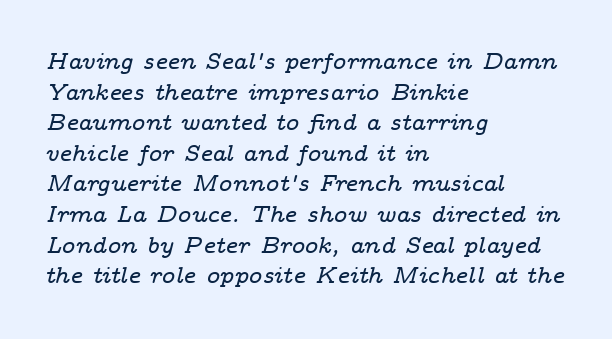
Q: Is the text italic (slanted)? A: Yes, it leans right by about 14 degrees.
Q: Is the text underlined? A: No.
Q: How is the paragraph aligned? A: Left-aligned.
Q: Is the spacing between letters normal or unusually wide? A: Normal.
Q: Is the spacing between lines tight, normal or loose? A: Normal.
